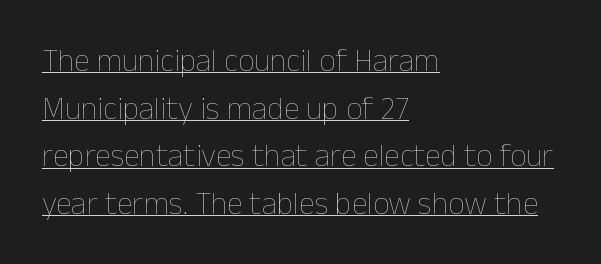
The image shows 32 px thin type, upright; set left-aligned, normal line spacing (1.49x), normal letter spacing, underlined; low stroke contrast and a medium x-height.
